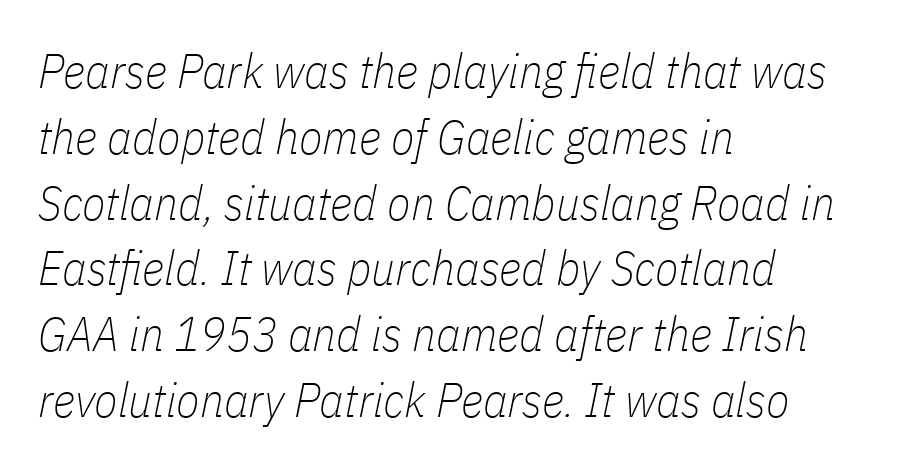
{"italic": "yes", "lean": "right", "slant_degrees": 11, "bold": "no", "weight": "thin", "width": "condensed", "stroke_contrast": "low", "x_height": "medium", "monospaced": "no", "underline": "no", "align": "left", "line_spacing": "normal", "line_spacing_ratio": 1.37, "letter_spacing": "normal", "letter_spacing_em": 0.0, "glyph_px": 48}
